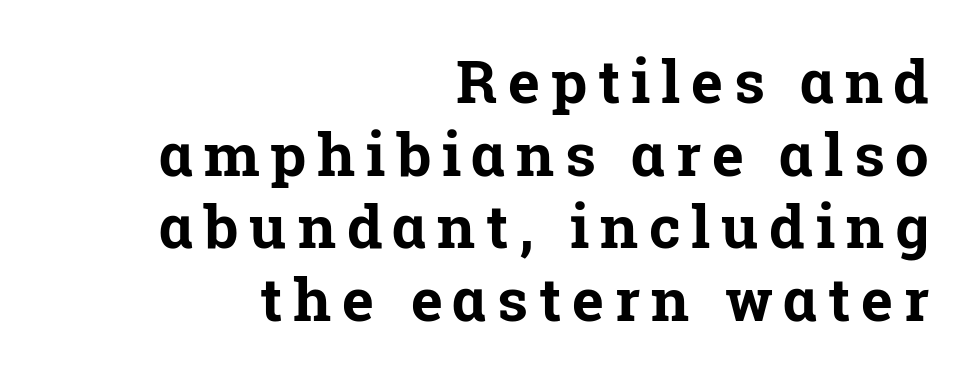
The passage shown is not underscored anywhere. The letters stand upright; this is a roman face. The setting favours the right margin, as signatures and pull-quotes sometimes do. In terms of letterform style, serifs are clearly present.
